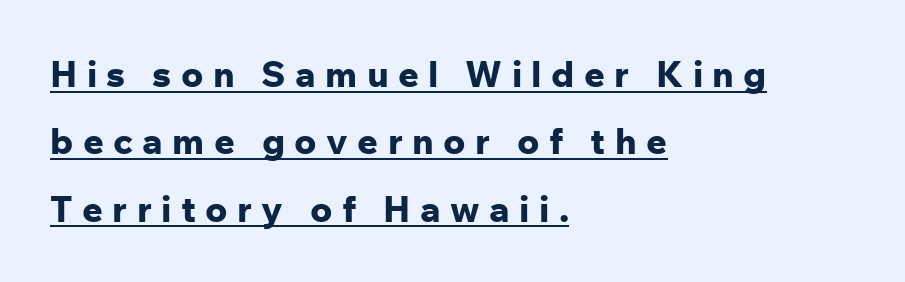
The image shows 36 px bold sans-serif type, upright; set left-aligned, line spacing 1.87x, unusually wide letter spacing (+0.26 em), underlined; low stroke contrast and a medium x-height.
